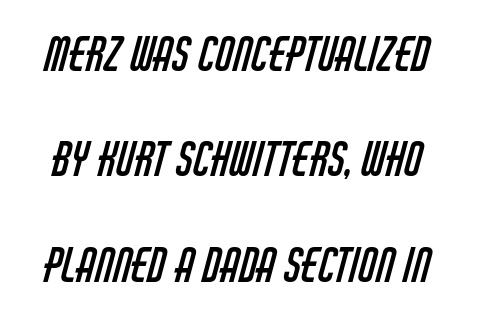
Q: Is the text bold? A: No.
Q: Is the typeface a serif or a sans-serif typeface? A: Sans-serif.
Q: Is the text underlined? A: No.
Q: Is the spacing between letters normal or unusually wide? A: Normal.
Q: Is the spacing between lines tight, normal or loose? A: Loose.
Q: Width (condensed, normal, or wide)? A: Condensed.
Q: Stroke contrast? A: Low.
Q: x-height? A: Large.
Q: Monospaced? A: No.
